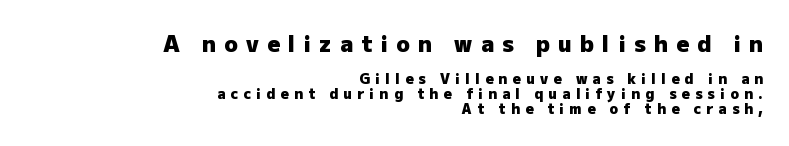
{"italic": "no", "bold": "yes", "underline": "no", "align": "right", "line_spacing": "tight", "line_spacing_ratio": 1.07, "letter_spacing": "wide", "letter_spacing_em": 0.38, "larger_block": "first", "size_ratio": 1.57, "glyph_px": 22}
